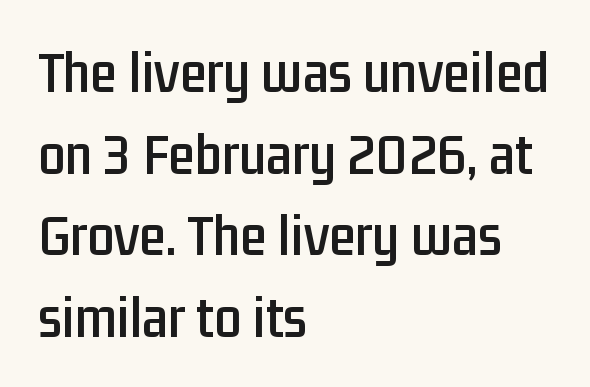
The specimen reads as upright at a glance. Check under the words: just untouched page. Normally led — the rows are evenly, conventionally spaced. Looks like regular typesetting: each glyph gets only the width it needs.
